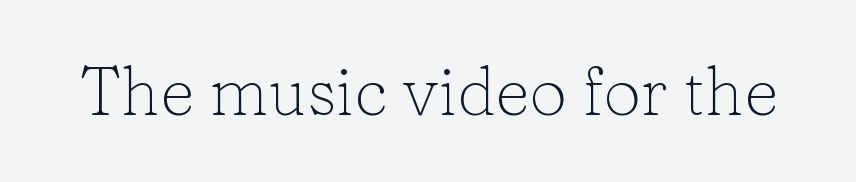
The image shows 67 px light serif type, upright; set normal letter spacing, not underlined; low stroke contrast and a medium x-height.
